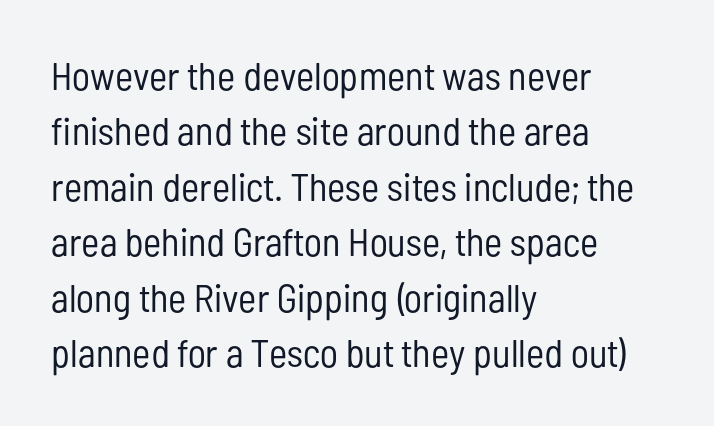
Q: Is the text bold? A: No.
Q: Is the text italic (slanted)? A: No, it is upright.
Q: Is the typeface a serif or a sans-serif typeface? A: Sans-serif.
Q: Is the text underlined? A: No.
Q: How is the paragraph aligned? A: Left-aligned.
Q: Is the spacing between letters normal or unusually wide? A: Normal.
Q: Is the spacing between lines tight, normal or loose? A: Normal.
Q: Width (condensed, normal, or wide)? A: Condensed.
Q: Stroke contrast? A: Low.
Q: x-height? A: Medium.
Q: Monospaced? A: No.
